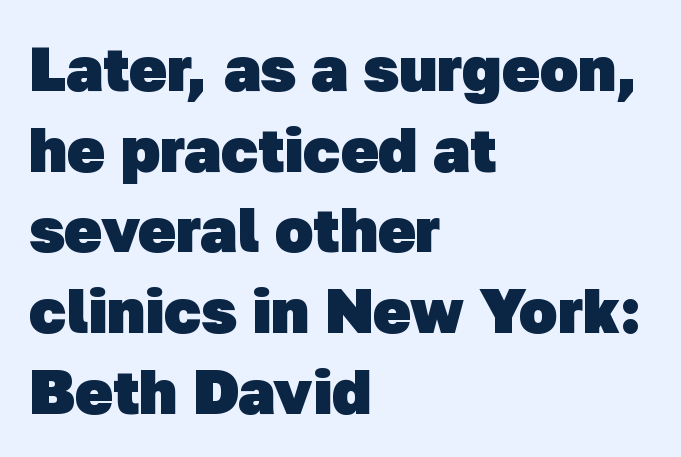
Q: Is the text bold? A: Yes.
Q: Is the typeface a serif or a sans-serif typeface? A: Sans-serif.
Q: Is the text underlined? A: No.
Q: How is the paragraph aligned? A: Left-aligned.
Q: Is the spacing between letters normal or unusually wide? A: Normal.
Q: Is the spacing between lines tight, normal or loose? A: Normal.
Q: Width (condensed, normal, or wide)? A: Normal.
Q: Stroke contrast? A: Low.
Q: x-height? A: Medium.
Q: Monospaced? A: No.
